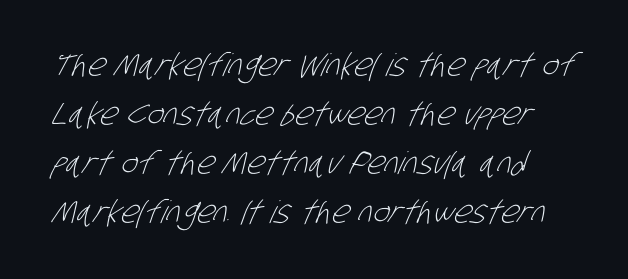
Q: Is the text bold? A: No.
Q: Is the typeface a serif or a sans-serif typeface? A: Sans-serif.
Q: Is the text underlined? A: No.
Q: How is the paragraph aligned? A: Left-aligned.
Q: Is the spacing between letters normal or unusually wide? A: Normal.
Q: Is the spacing between lines tight, normal or loose? A: Normal.
Q: Width (condensed, normal, or wide)? A: Condensed.
Q: Stroke contrast? A: Low.
Q: x-height? A: Large.
Q: Monospaced? A: No.
